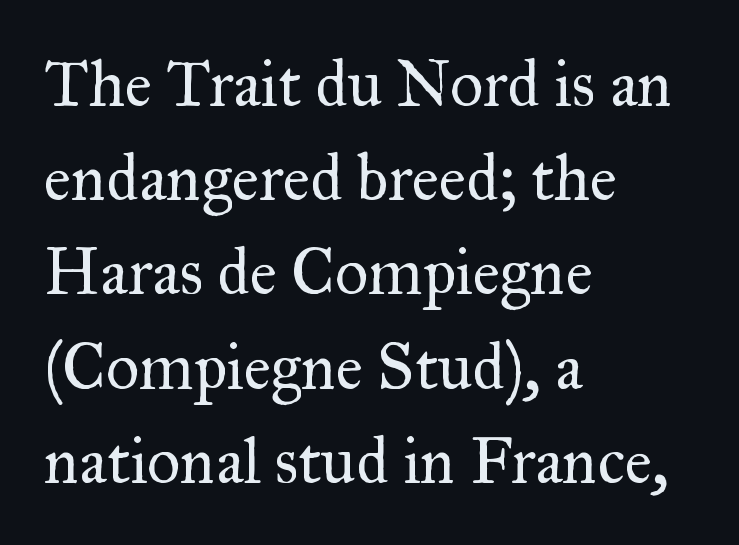
Q: Is the text bold? A: No.
Q: Is the text italic (slanted)? A: No, it is upright.
Q: Is the typeface a serif or a sans-serif typeface? A: Serif.
Q: Is the text underlined? A: No.
Q: How is the paragraph aligned? A: Left-aligned.
Q: Is the spacing between letters normal or unusually wide? A: Normal.
Q: Is the spacing between lines tight, normal or loose? A: Normal.
Q: Width (condensed, normal, or wide)? A: Normal.
Q: Stroke contrast? A: Medium.
Q: x-height? A: Small.
Q: Monospaced? A: No.
